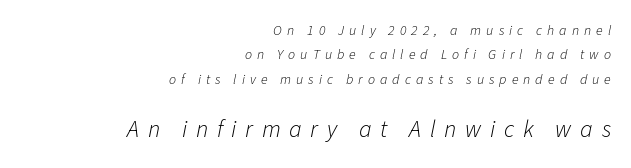
Q: Is the text bold? A: No.
Q: Is the text italic (slanted)? A: Yes, it leans right by about 11 degrees.
Q: Is the text underlined? A: No.
Q: How is the paragraph aligned? A: Right-aligned.
Q: Is the spacing between letters normal or unusually wide? A: Unusually wide.
Q: Which block of text is set in a larger size, the first (top) or the second (bottom)? A: The second (bottom) one.
